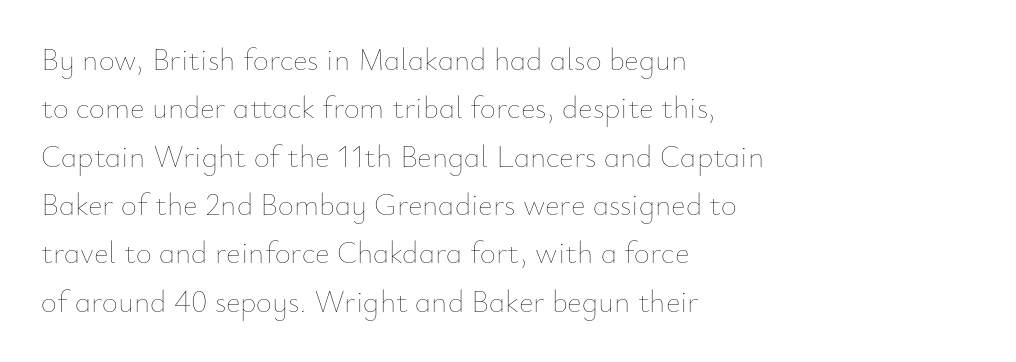
Q: Is the text bold? A: No.
Q: Is the text italic (slanted)? A: No, it is upright.
Q: Is the text underlined? A: No.
Q: How is the paragraph aligned? A: Left-aligned.
Q: Is the spacing between letters normal or unusually wide? A: Normal.
Q: Is the spacing between lines tight, normal or loose? A: Normal.
Q: Width (condensed, normal, or wide)? A: Normal.
Q: Stroke contrast? A: Low.
Q: x-height? A: Small.
Q: Monospaced? A: No.
